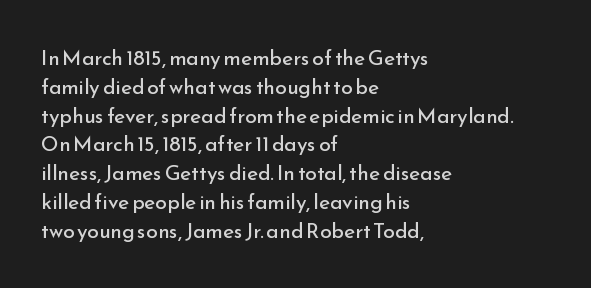
Each new line begins a customary step beneath the previous one. Stems here are at most as thick as an everyday book face. Words appear dense and cohesive because spacing is normal. Descenders hang freely into open space. The axis of the letterforms is exactly vertical.
